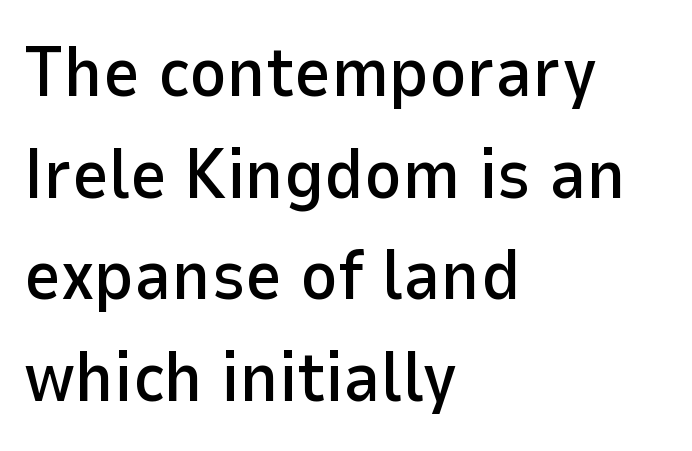
The image shows 71 px sans-serif type, upright; set left-aligned, normal line spacing (1.43x), normal letter spacing, not underlined; low stroke contrast and a medium x-height.
